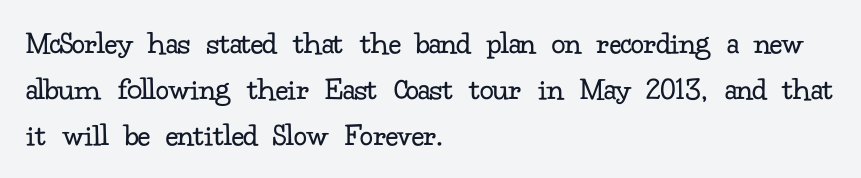
The image shows 33 px regular-weight serif type, upright; set left-aligned, normal line spacing (1.39x), normal letter spacing, not underlined; low stroke contrast and a small x-height.
